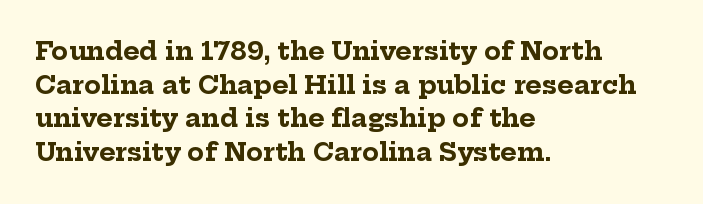
{"italic": "no", "bold": "yes", "underline": "no", "align": "left", "line_spacing": "normal", "line_spacing_ratio": 1.35, "letter_spacing": "normal", "letter_spacing_em": 0.0, "glyph_px": 25}
